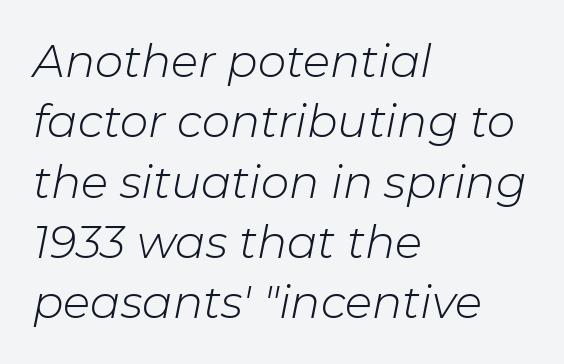
Is there much room between lines? A standard amount, neither cramped nor airy. Here the designer chose a conventional face with non-uniform glyph widths. This rendering uses left alignment, leaving the right contour irregular. Summary of weight: not heavy and not bold.
